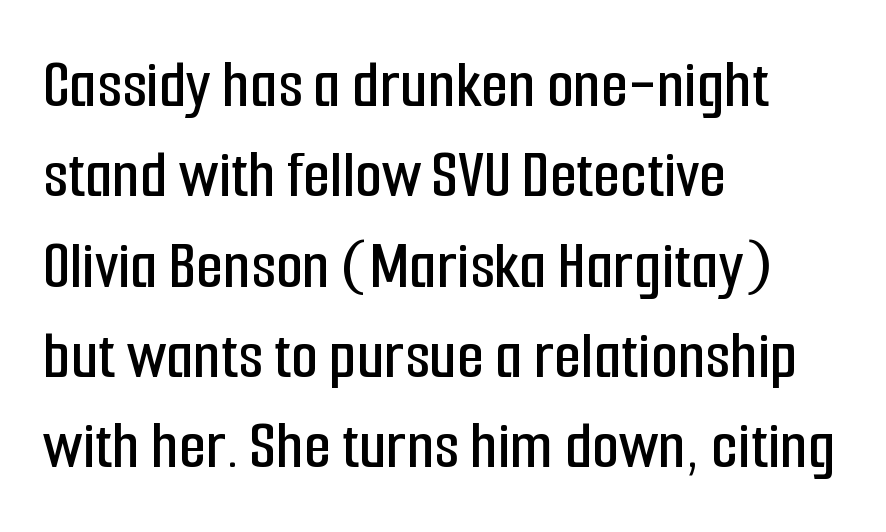
Typographically, this falls in the sans-serif category. These lines were composed using upright roman letters. The zone under the glyphs is completely vacant. The letters sit at their default tracking, neither squeezed nor spread. These lines are set flush left with a ragged right edge. Line spacing here is normal.
